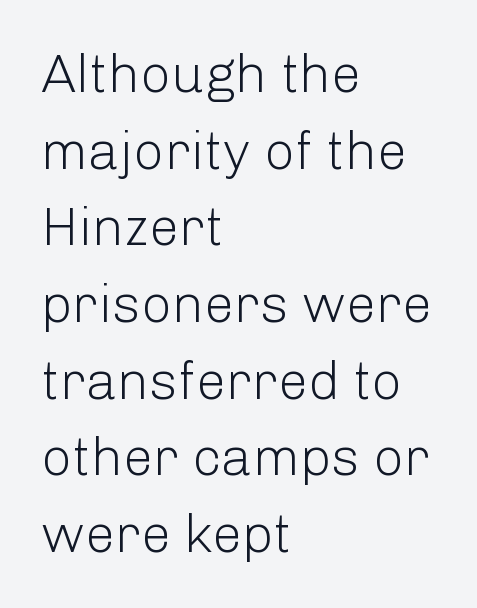
The image shows 54 px light sans-serif type, upright; set left-aligned, normal line spacing (1.42x), normal letter spacing, not underlined; low stroke contrast and a medium x-height.
